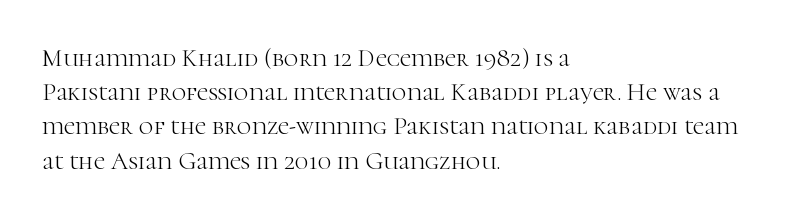
{"italic": "no", "bold": "no", "underline": "no", "align": "left", "line_spacing": "normal", "line_spacing_ratio": 1.37, "letter_spacing": "normal", "letter_spacing_em": 0.0, "glyph_px": 25}
